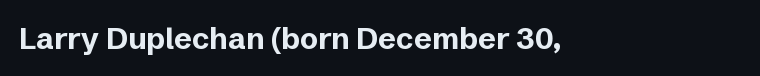
Q: Is the text bold? A: Yes.
Q: Is the text italic (slanted)? A: No, it is upright.
Q: Is the typeface a serif or a sans-serif typeface? A: Sans-serif.
Q: Is the text underlined? A: No.
Q: Is the spacing between letters normal or unusually wide? A: Normal.
Q: Width (condensed, normal, or wide)? A: Normal.
Q: Stroke contrast? A: Low.
Q: x-height? A: Medium.
Q: Monospaced? A: No.
